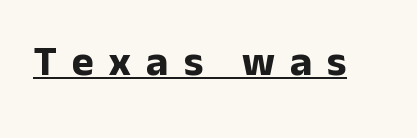
{"serif": "no", "italic": "no", "bold": "yes", "weight": "bold", "width": "normal", "stroke_contrast": "low", "x_height": "medium", "monospaced": "no", "underline": "yes", "letter_spacing": "wide", "letter_spacing_em": 0.36, "glyph_px": 42}
